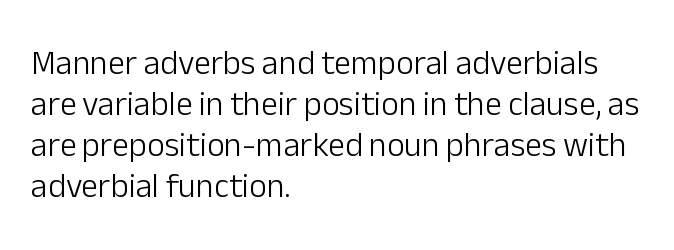
Q: Is the text bold? A: No.
Q: Is the text italic (slanted)? A: No, it is upright.
Q: Is the typeface a serif or a sans-serif typeface? A: Sans-serif.
Q: Is the text underlined? A: No.
Q: How is the paragraph aligned? A: Left-aligned.
Q: Is the spacing between letters normal or unusually wide? A: Normal.
Q: Width (condensed, normal, or wide)? A: Normal.
Q: Stroke contrast? A: Low.
Q: x-height? A: Medium.
Q: Monospaced? A: No.
